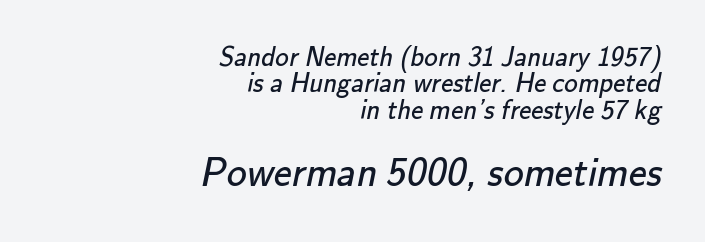
Default kerning and tracking; the words read as compact shapes. Leading: reduced. The passage shown is typeset with a sans-serif family. Just letters on the line, the space beneath them empty. Block two is the big one; block one sits smaller above it. This rendering uses right alignment, leaving the left contour irregular.
